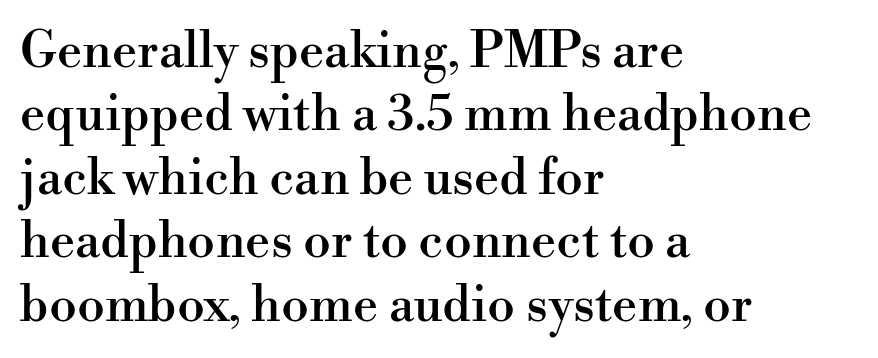
{"serif": "yes", "italic": "no", "width": "normal", "stroke_contrast": "high", "x_height": "small", "monospaced": "no", "underline": "no", "align": "left", "line_spacing": "normal", "line_spacing_ratio": 1.27, "letter_spacing": "normal", "letter_spacing_em": 0.0, "glyph_px": 50}
